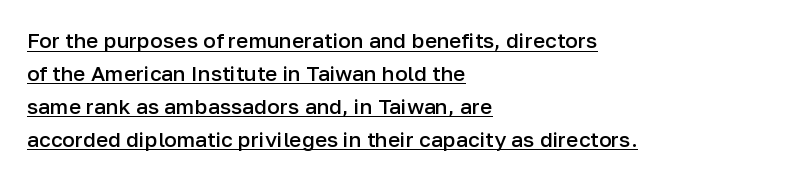
{"italic": "no", "bold": "semi", "underline": "yes", "align": "left", "line_spacing": "normal", "line_spacing_ratio": 1.57, "letter_spacing": "normal", "letter_spacing_em": 0.0, "glyph_px": 21}
